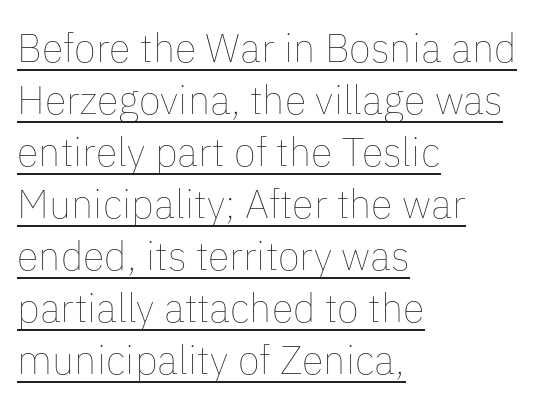
Which margin do the lines hug? The left one — the right edge is uneven. Unbolded letterforms with no extra heft. The rendering uses a moderate line-height, typical for paragraphs. The rendering uses natural spacing where letterforms have individual widths. The words here are underlined.
